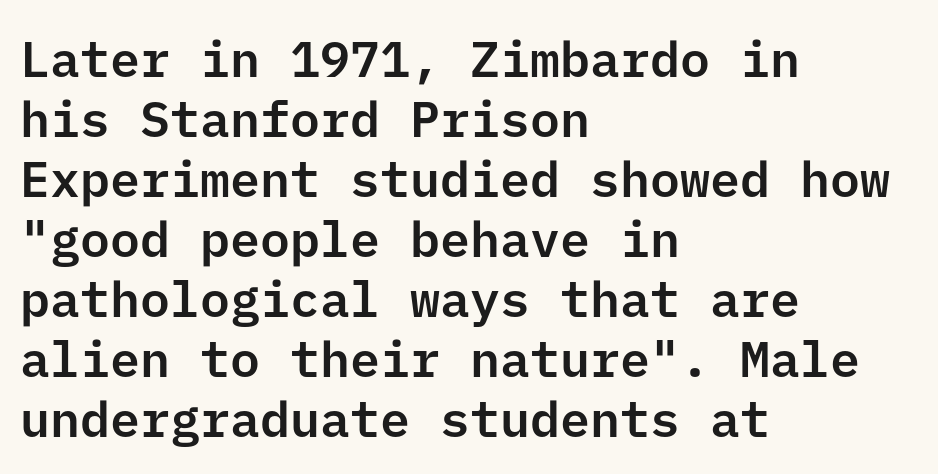
Q: Is the text italic (slanted)? A: No, it is upright.
Q: Is the typeface a serif or a sans-serif typeface? A: Sans-serif.
Q: Is the text underlined? A: No.
Q: How is the paragraph aligned? A: Left-aligned.
Q: Is the spacing between letters normal or unusually wide? A: Normal.
Q: Width (condensed, normal, or wide)? A: Normal.
Q: Stroke contrast? A: Low.
Q: x-height? A: Medium.
